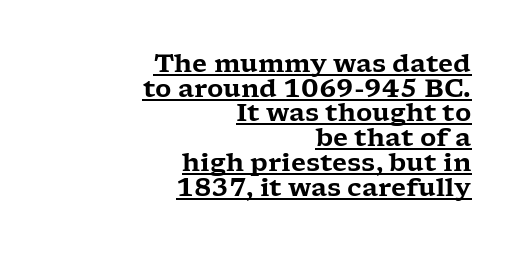
Q: Is the text italic (slanted)? A: No, it is upright.
Q: Is the text underlined? A: Yes.
Q: How is the paragraph aligned? A: Right-aligned.
Q: Is the spacing between letters normal or unusually wide? A: Normal.
Q: Is the spacing between lines tight, normal or loose? A: Tight.
